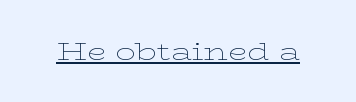
The image shows 25 px text type, upright; set normal letter spacing, underlined.
